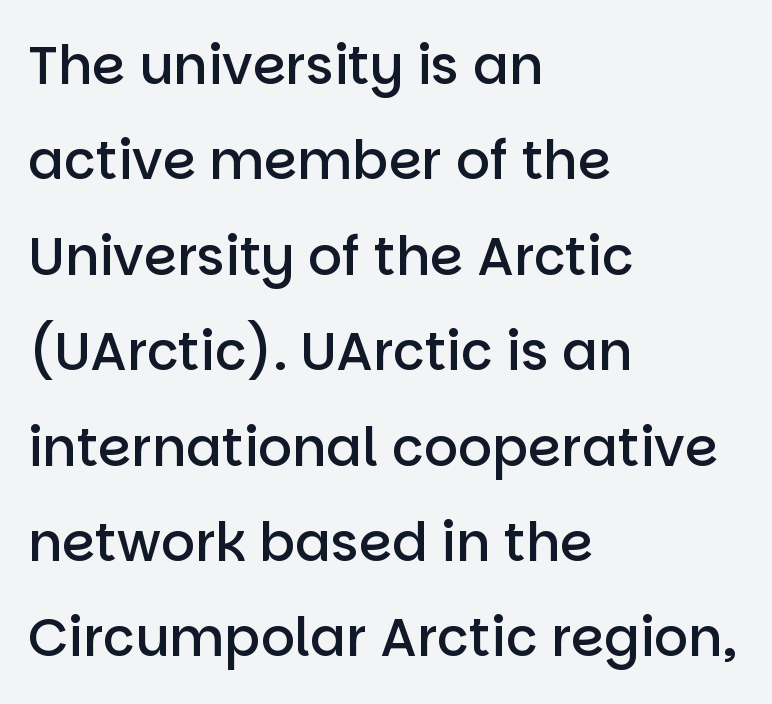
Q: Is the text bold? A: Semi-bold.
Q: Is the text italic (slanted)? A: No, it is upright.
Q: Is the typeface a serif or a sans-serif typeface? A: Sans-serif.
Q: Is the text underlined? A: No.
Q: How is the paragraph aligned? A: Left-aligned.
Q: Is the spacing between letters normal or unusually wide? A: Normal.
Q: Width (condensed, normal, or wide)? A: Normal.
Q: Stroke contrast? A: Low.
Q: x-height? A: Large.
Q: Monospaced? A: No.
